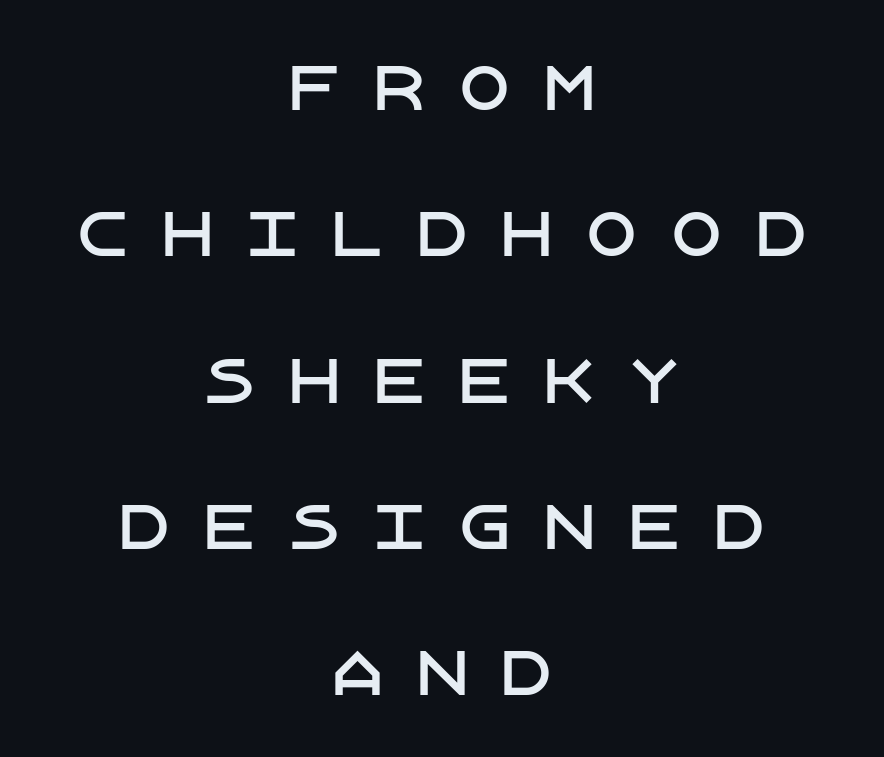
The image shows 59 px sans-serif type, upright; set centered, loose line spacing (2.48x), unusually wide letter spacing (+0.44 em), not underlined; low stroke contrast and a large x-height.
